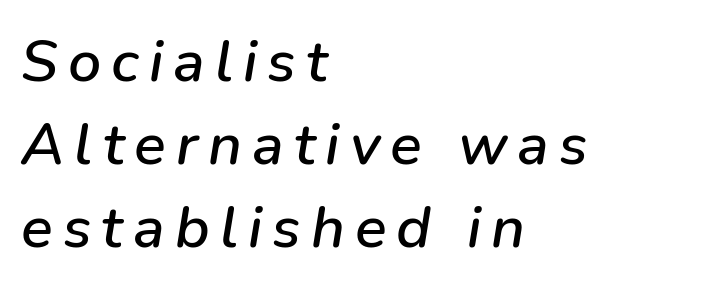
{"italic": "yes", "lean": "right", "slant_degrees": 9, "width": "normal", "stroke_contrast": "low", "x_height": "medium", "monospaced": "no", "underline": "no", "align": "left", "line_spacing": "normal", "line_spacing_ratio": 1.41, "glyph_px": 59}
